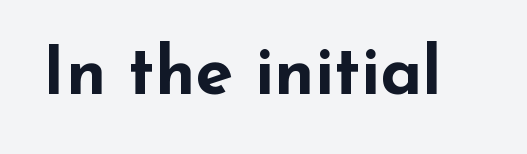
{"serif": "no", "italic": "no", "bold": "yes", "weight": "bold", "width": "wide", "stroke_contrast": "low", "x_height": "small", "monospaced": "no", "underline": "no", "letter_spacing": "normal", "letter_spacing_em": 0.0, "glyph_px": 68}
